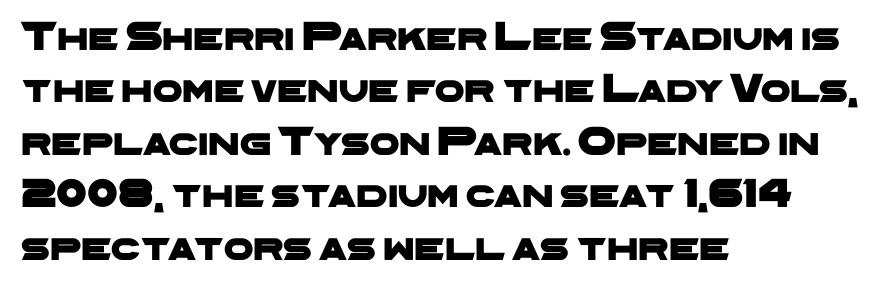
{"serif": "no", "width": "wide", "stroke_contrast": "low", "x_height": "medium", "monospaced": "no", "underline": "no", "align": "left", "line_spacing": "normal", "line_spacing_ratio": 1.25, "letter_spacing": "normal", "letter_spacing_em": 0.0, "glyph_px": 42}
